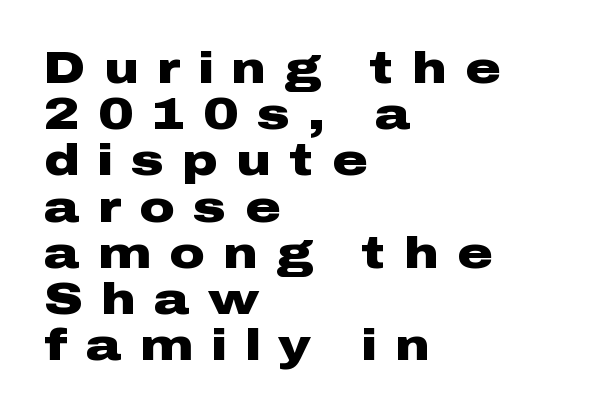
{"serif": "no", "italic": "no", "bold": "yes", "weight": "heavy", "width": "wide", "stroke_contrast": "low", "x_height": "medium", "monospaced": "no", "underline": "no", "align": "left", "line_spacing": "tight", "line_spacing_ratio": 1.05, "letter_spacing": "wide", "letter_spacing_em": 0.42, "glyph_px": 44}
